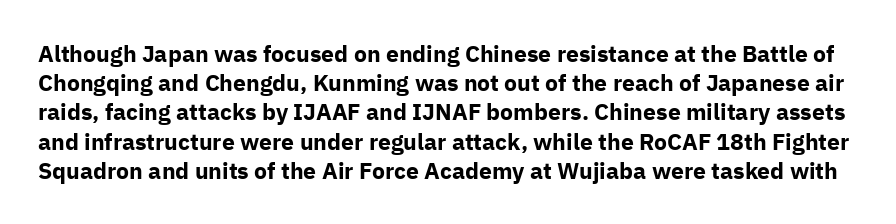
The image shows 23 px bold type, upright; set normal line spacing (1.27x), normal letter spacing, not underlined.
